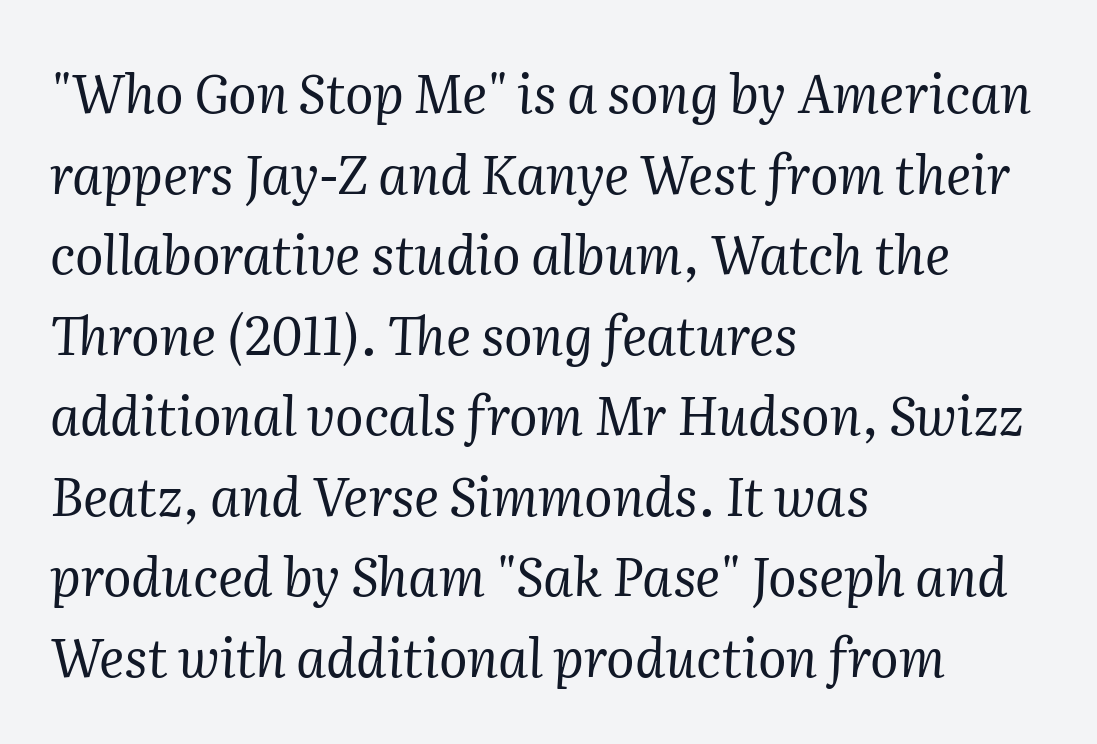
No extra tracking has been applied to these lines. The rendering uses natural spacing where letterforms have individual widths. Slant detected: the letters are inclined. Regarding serifs, this sample has them. The line-height multiplier appears to be the usual default.
